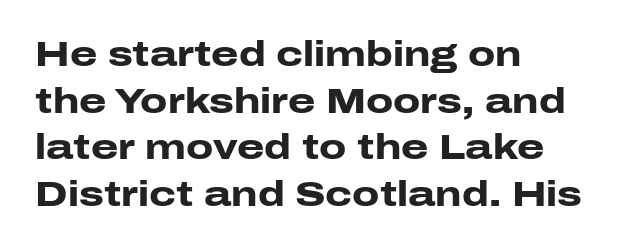
The image shows 35 px heavy, wide sans-serif type, upright; set left-aligned, normal line spacing (1.33x), normal letter spacing, not underlined; low stroke contrast and a medium x-height.
